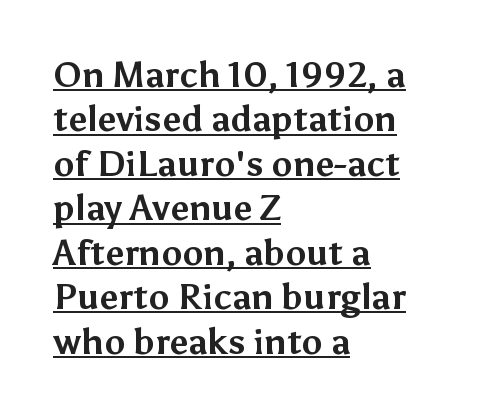
Glance below the letters and you will spot a drawn line. Heavy, bold letterforms. Standard letterfit; no display-style spreading of the glyphs. Typographically, this falls in the sans-serif category. This is the regular roman posture of the typeface. The vertical gap from one line to the next is medium.
